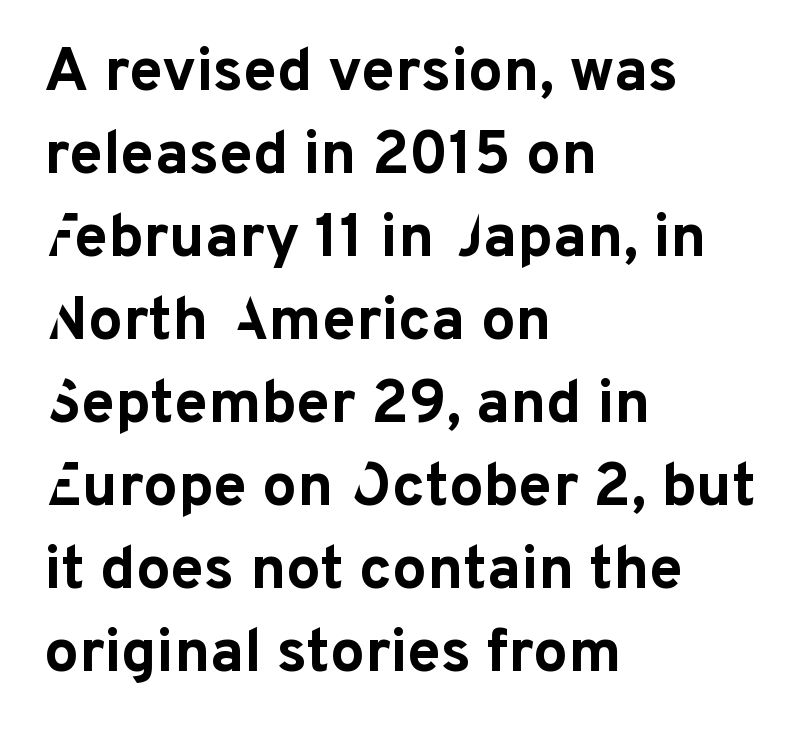
Q: Is the text bold? A: Yes.
Q: Is the text italic (slanted)? A: No, it is upright.
Q: Is the typeface a serif or a sans-serif typeface? A: Sans-serif.
Q: Is the text underlined? A: No.
Q: How is the paragraph aligned? A: Left-aligned.
Q: Is the spacing between letters normal or unusually wide? A: Normal.
Q: Is the spacing between lines tight, normal or loose? A: Normal.
Q: Width (condensed, normal, or wide)? A: Normal.
Q: Stroke contrast? A: Low.
Q: x-height? A: Medium.
Q: Monospaced? A: No.
